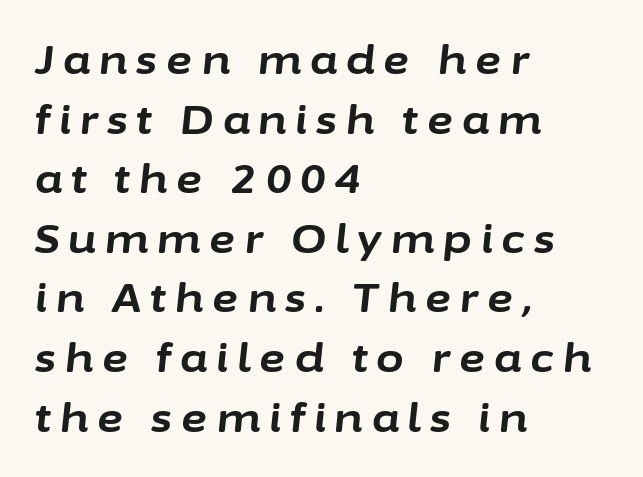
{"italic": "yes", "lean": "right", "slant_degrees": 6, "bold": "yes", "weight": "bold", "width": "normal", "stroke_contrast": "low", "x_height": "medium", "monospaced": "no", "underline": "no", "align": "left", "line_spacing": "normal", "line_spacing_ratio": 1.49, "letter_spacing": "wide", "letter_spacing_em": 0.23, "glyph_px": 40}
